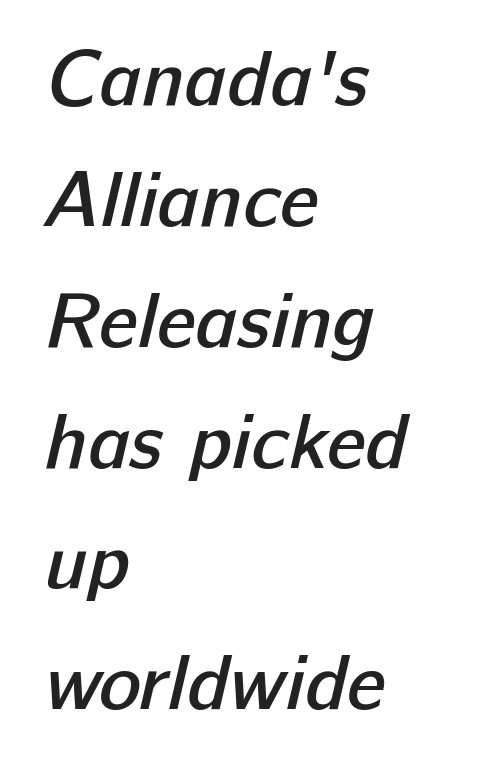
Q: Is the text bold? A: Semi-bold.
Q: Is the typeface a serif or a sans-serif typeface? A: Sans-serif.
Q: Is the text underlined? A: No.
Q: How is the paragraph aligned? A: Left-aligned.
Q: Is the spacing between letters normal or unusually wide? A: Normal.
Q: Is the spacing between lines tight, normal or loose? A: Normal.
Q: Width (condensed, normal, or wide)? A: Normal.
Q: Stroke contrast? A: Low.
Q: x-height? A: Medium.
Q: Monospaced? A: No.
